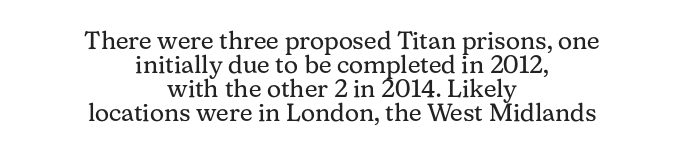
Descenders hang freely into open space. Students, observe: this is what under-led, compact text looks like. Is there any slant? The stems are plumb. The font is comparable to plain body text, perhaps lighter.
